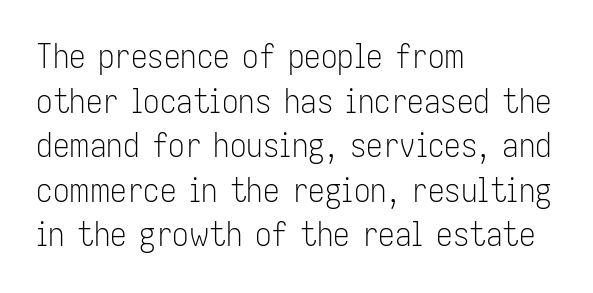
The image shows 33 px light, condensed sans-serif type, upright; set left-aligned, normal line spacing (1.35x), normal letter spacing, not underlined; low stroke contrast and a medium x-height.
